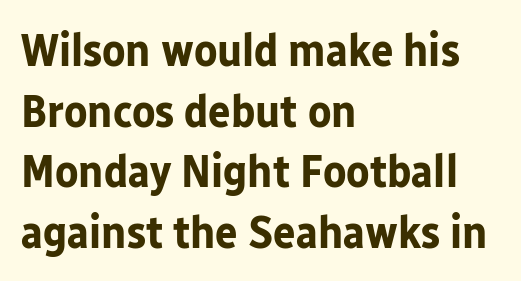
{"serif": "no", "italic": "no", "bold": "yes", "weight": "bold", "width": "normal", "stroke_contrast": "low", "x_height": "medium", "monospaced": "no", "underline": "no", "align": "left", "line_spacing": "normal", "line_spacing_ratio": 1.29, "letter_spacing": "normal", "letter_spacing_em": 0.0, "glyph_px": 47}
